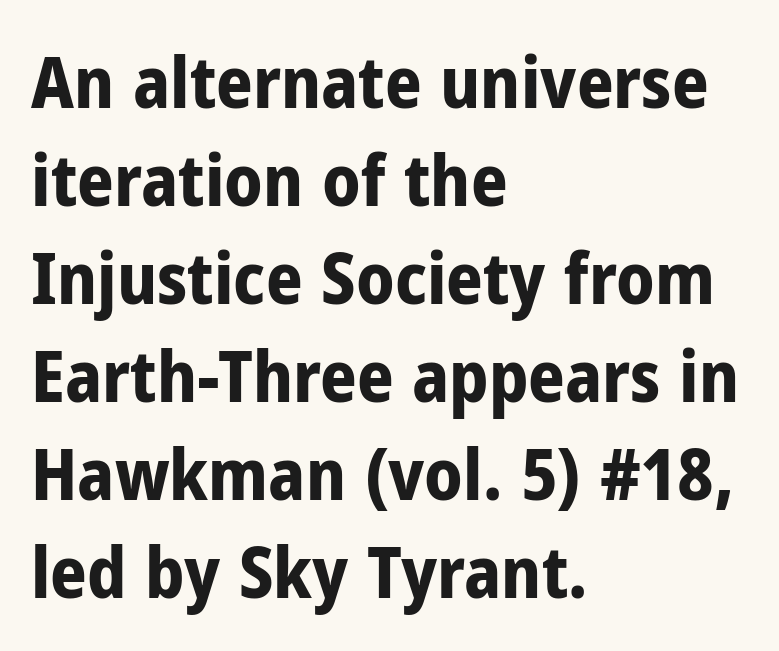
These lines are rendered in a variable-pitch font. The passage shown is emphatically bold. Ascenders rise straight up at ninety degrees. Teacher's note: observe the even left margin — that is flush-left alignment. Interline gaps are of average width in this sample.
